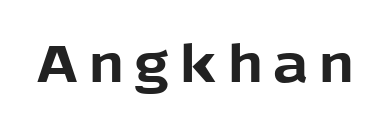
The image shows 52 px bold sans-serif type, upright; set not underlined; a medium x-height.
